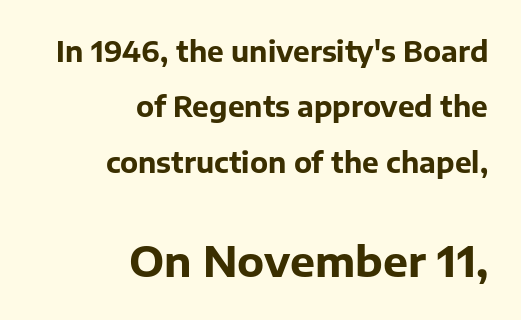
Q: Is the text bold? A: Yes.
Q: Is the text italic (slanted)? A: No, it is upright.
Q: Is the typeface a serif or a sans-serif typeface? A: Sans-serif.
Q: Is the text underlined? A: No.
Q: How is the paragraph aligned? A: Right-aligned.
Q: Is the spacing between letters normal or unusually wide? A: Normal.
Q: Is the spacing between lines tight, normal or loose? A: Loose.
Q: Which block of text is set in a larger size, the first (top) or the second (bottom)? A: The second (bottom) one.
Q: Width (condensed, normal, or wide)? A: Normal.
Q: Stroke contrast? A: Low.
Q: x-height? A: Medium.
Q: Monospaced? A: No.
